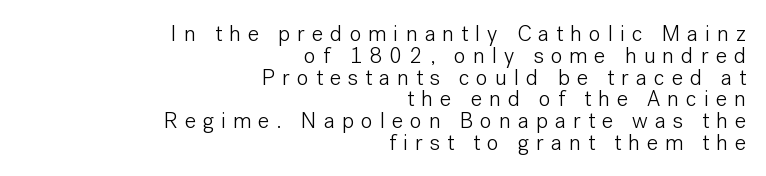
The specimen reads as upright at a glance. Cramped leading. Descenders are the only things crossing below the line. Short and long lines alike share a common ending point at right.
